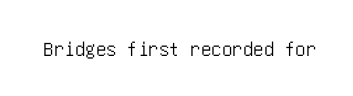
Every character sits straight up, as roman type does. The string is rendered with underlining switched off. Students, note that the glyphs here touch the page at normal intervals.
